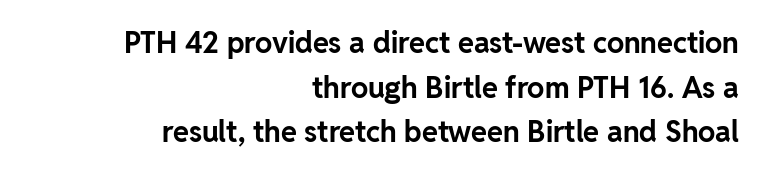
A student would call this right alignment; a typographer would say flush right, rag left. This sample keeps an unexceptional amount of space between lines. Unmarked baselines from the first word to the last. Typographically, this falls in the sans-serif category. Students, note that the glyphs here touch the page at normal intervals. The rendering uses natural spacing where letterforms have individual widths.
